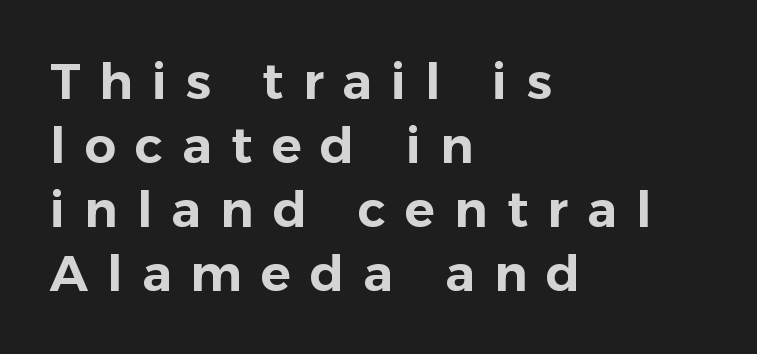
The image shows 50 px sans-serif type, upright; set left-aligned, normal line spacing (1.28x), unusually wide letter spacing (+0.38 em), not underlined; low stroke contrast and a medium x-height.
